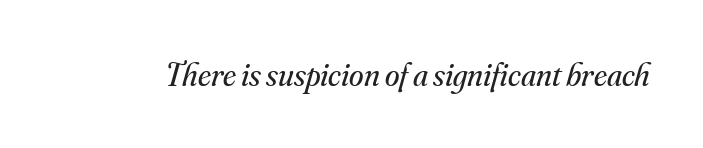
Q: Is the text bold? A: No.
Q: Is the text italic (slanted)? A: Yes, it leans right by about 16 degrees.
Q: Is the typeface a serif or a sans-serif typeface? A: Serif.
Q: Is the text underlined? A: No.
Q: Is the spacing between letters normal or unusually wide? A: Normal.
Q: Width (condensed, normal, or wide)? A: Normal.
Q: Stroke contrast? A: Medium.
Q: x-height? A: Small.
Q: Monospaced? A: No.
